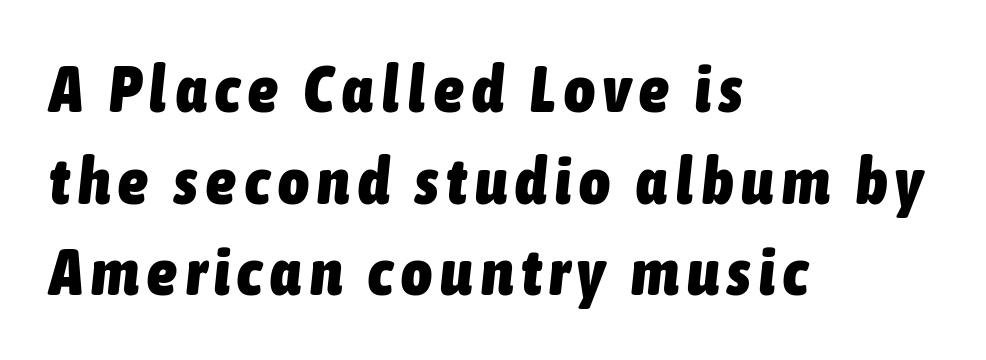
Decoration check: the copy has no underline. A typesetter would mark this as italic. Varying glyph widths throughout — classic text-font behaviour. If you measured baseline to baseline, you'd find a middling distance. On the weight axis this lands at bold, roughly 700.
